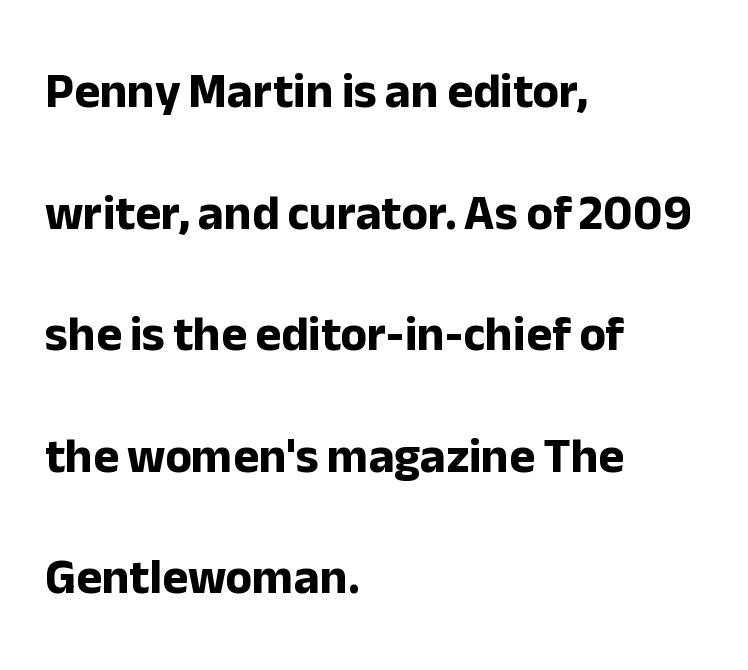
The image shows 49 px bold sans-serif type, upright; set left-aligned, loose line spacing (2.48x), normal letter spacing, not underlined; low stroke contrast and a medium x-height.
